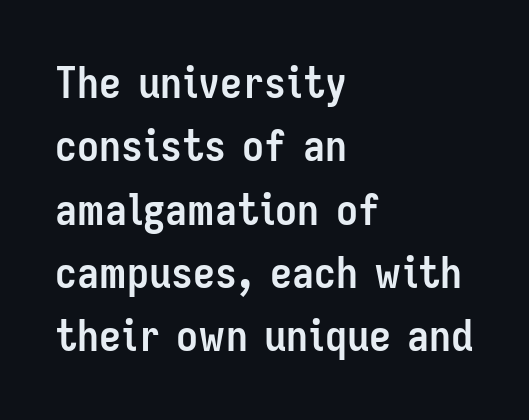
{"serif": "no", "italic": "no", "bold": "yes", "weight": "semibold", "width": "condensed", "stroke_contrast": "low", "x_height": "medium", "monospaced": "no", "underline": "no", "align": "left", "line_spacing": "normal", "line_spacing_ratio": 1.44, "letter_spacing": "normal", "letter_spacing_em": 0.0, "glyph_px": 44}
